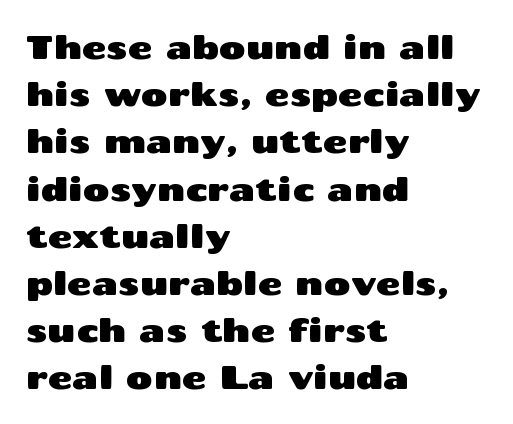
Q: Is the text italic (slanted)? A: No, it is upright.
Q: Is the typeface a serif or a sans-serif typeface? A: Sans-serif.
Q: Is the text underlined? A: No.
Q: How is the paragraph aligned? A: Left-aligned.
Q: Is the spacing between letters normal or unusually wide? A: Normal.
Q: Is the spacing between lines tight, normal or loose? A: Normal.
Q: Width (condensed, normal, or wide)? A: Wide.
Q: Stroke contrast? A: Medium.
Q: x-height? A: Medium.
Q: Monospaced? A: No.
